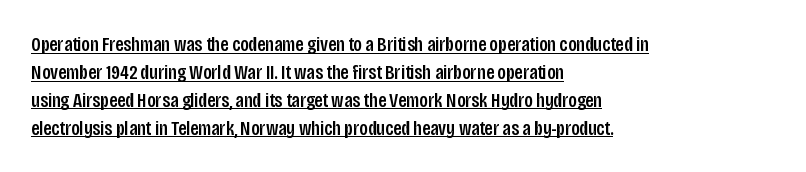
Q: Is the text italic (slanted)? A: No, it is upright.
Q: Is the text underlined? A: Yes.
Q: How is the paragraph aligned? A: Left-aligned.
Q: Is the spacing between letters normal or unusually wide? A: Normal.
Q: Is the spacing between lines tight, normal or loose? A: Normal.
